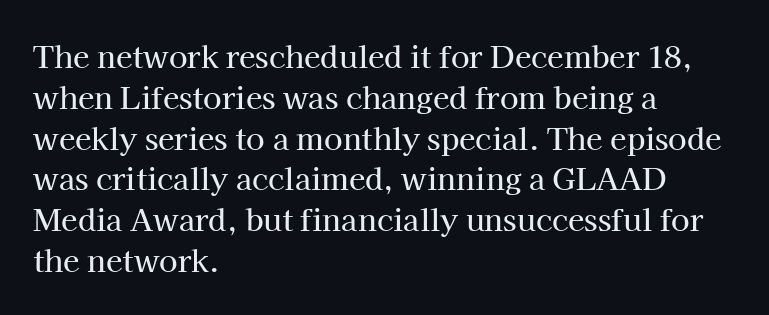
Q: Is the text italic (slanted)? A: No, it is upright.
Q: Is the typeface a serif or a sans-serif typeface? A: Serif.
Q: Is the text underlined? A: No.
Q: How is the paragraph aligned? A: Left-aligned.
Q: Is the spacing between letters normal or unusually wide? A: Normal.
Q: Is the spacing between lines tight, normal or loose? A: Normal.
Q: Width (condensed, normal, or wide)? A: Normal.
Q: Stroke contrast? A: High.
Q: x-height? A: Medium.
Q: Monospaced? A: No.
